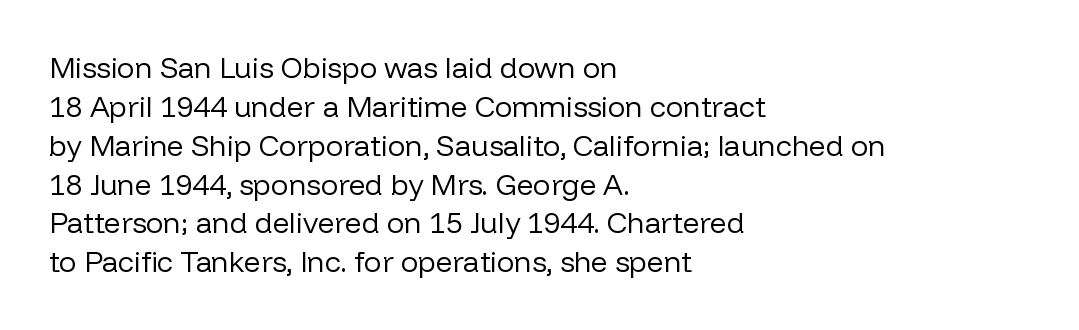
Do the characters align in a grid? No, the font is proportional. One glance says typical: line gaps are just what's usual. Posture: vertical. Weight class: somewhere from thin through regular. Short note: letters normally spaced. The paragraph shown leans on its left margin.
